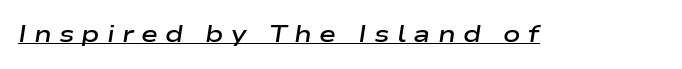
Slant detected: the letters are inclined. The sample has been set in demibold, a notch under bold. Somebody hit Ctrl+U on this one — the words are underlined. Compared with typical body copy, the letter spacing here is much looser.
